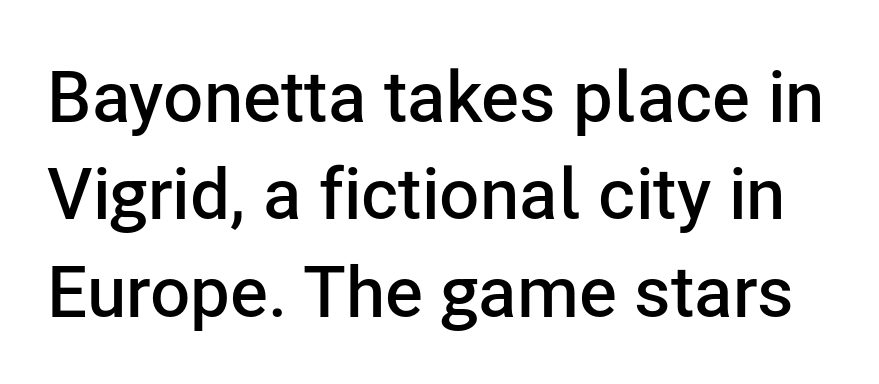
{"serif": "no", "italic": "no", "bold": "semi", "weight": "semibold", "width": "normal", "stroke_contrast": "low", "x_height": "medium", "monospaced": "no", "underline": "no", "line_spacing": "normal", "line_spacing_ratio": 1.37, "letter_spacing": "normal", "letter_spacing_em": 0.0, "glyph_px": 71}
